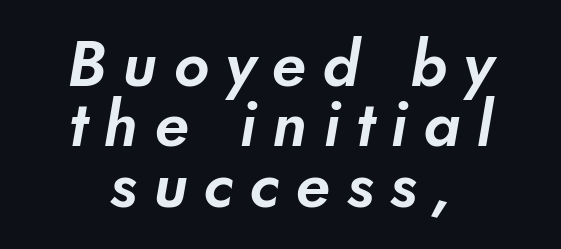
The letterforms stand isolated, each surrounded by extra space. The glyphs are unaccompanied by any horizontal stroke below them. Horizontally, the lines are justified to the midpoint only. Each letter keeps its own natural width here, so spacing adapts to shape.
